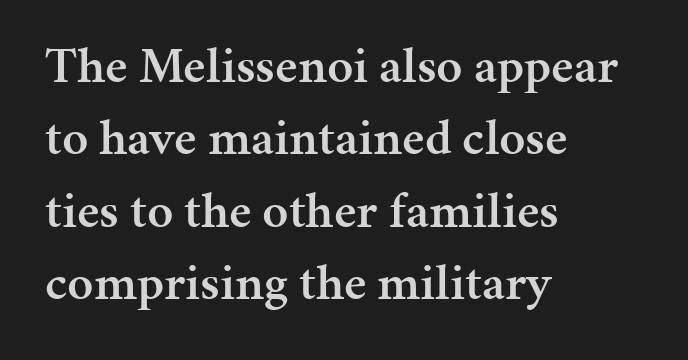
The image shows 51 px semibold serif type, upright; set left-aligned, normal line spacing (1.42x), normal letter spacing, not underlined; medium stroke contrast and a medium x-height.
